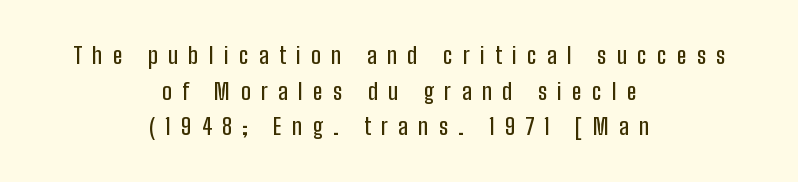
{"italic": "no", "underline": "no", "align": "center", "line_spacing": "normal", "line_spacing_ratio": 1.55, "letter_spacing": "wide", "letter_spacing_em": 0.45, "glyph_px": 23}
